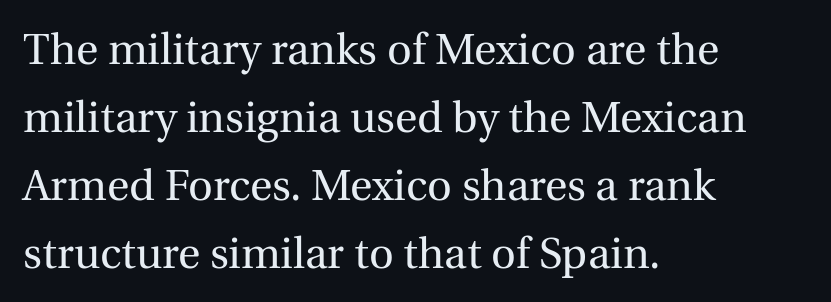
The image shows 43 px regular-weight serif type, upright; set left-aligned, normal line spacing (1.58x), normal letter spacing, not underlined; a medium x-height.
